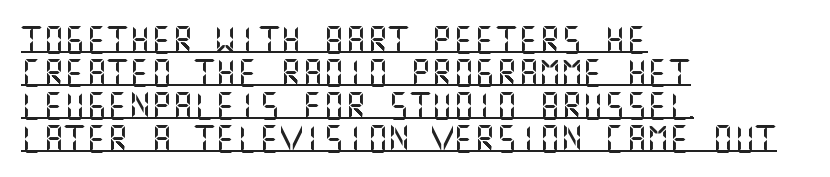
If you drew a ruler down the left edge, every line would touch it. The font's upright variant was chosen for this text. A baseline rule has been typeset under these characters. These lines keep a tight, regular rhythm from letter to letter.
